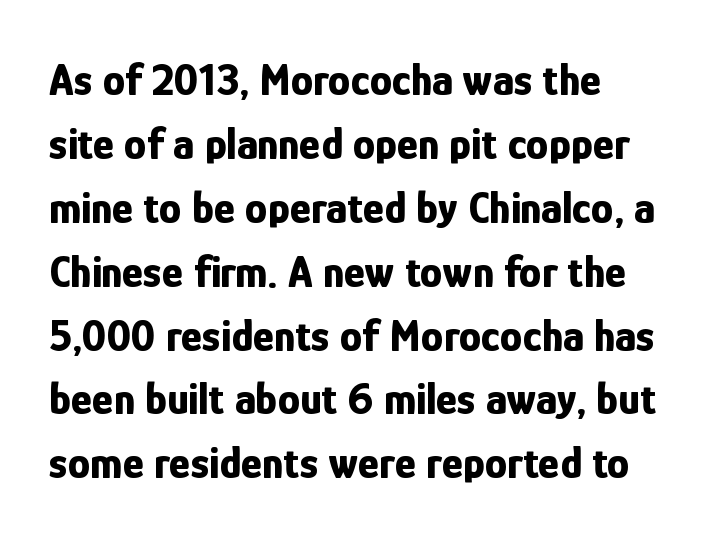
Q: Is the text bold? A: Yes.
Q: Is the text italic (slanted)? A: No, it is upright.
Q: Is the typeface a serif or a sans-serif typeface? A: Sans-serif.
Q: Is the text underlined? A: No.
Q: Is the spacing between letters normal or unusually wide? A: Normal.
Q: Is the spacing between lines tight, normal or loose? A: Normal.
Q: Width (condensed, normal, or wide)? A: Condensed.
Q: Stroke contrast? A: Low.
Q: x-height? A: Medium.
Q: Monospaced? A: No.
